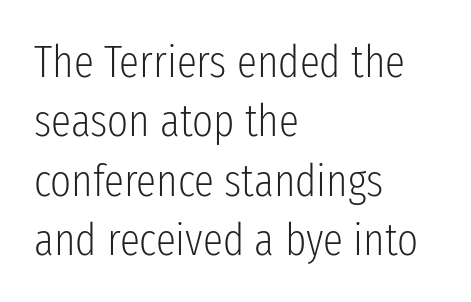
No extra tracking has been applied to these lines. The letters advance in unequal steps, a hallmark of proportional type. Counters stay open thanks to moderate or lighter strokes. When letters stand straight like this, we call the style roman or upright.
